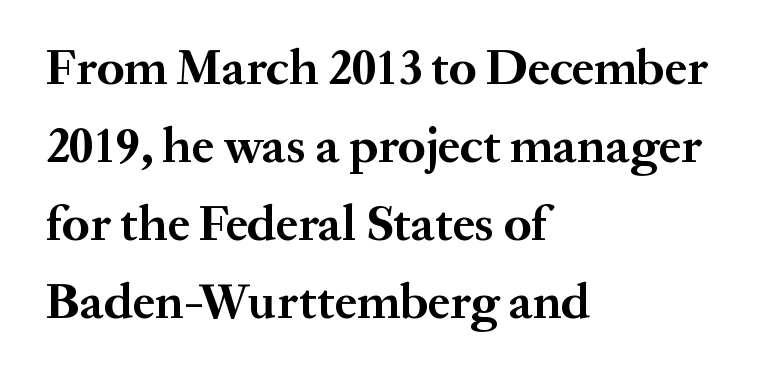
The image shows 50 px bold serif type, upright; set left-aligned, normal line spacing (1.56x), normal letter spacing, not underlined; medium stroke contrast and a medium x-height.
